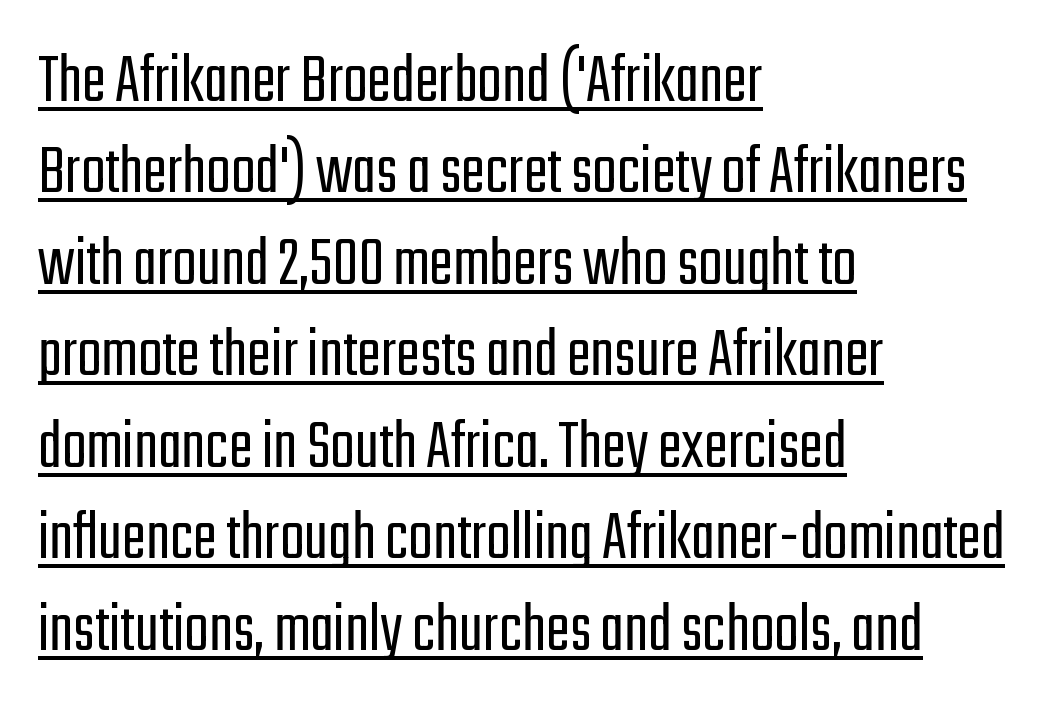
Every row of glyphs begins at an identical x-position on the left. Proportional: the letters do not fall into vertical columns. There is no visible air inserted between adjacent glyphs. The font sits on the lighter half of the weight spectrum, regular included. Letterform terminals end flat and unadorned throughout the passage.
